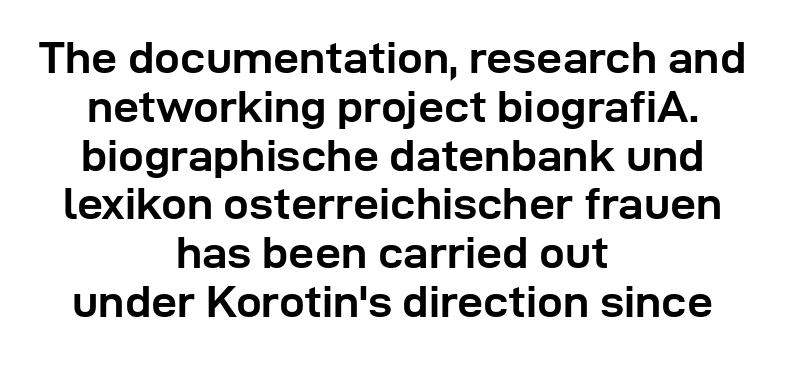
{"serif": "no", "italic": "no", "bold": "yes", "weight": "semibold", "width": "normal", "stroke_contrast": "low", "x_height": "medium", "monospaced": "no", "underline": "no", "align": "center", "line_spacing": "tight", "line_spacing_ratio": 1.06, "letter_spacing": "normal", "letter_spacing_em": 0.0, "glyph_px": 46}
